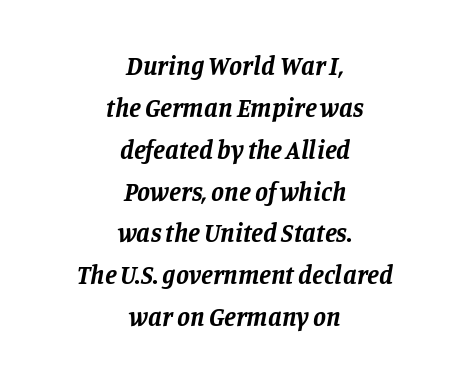
The image shows 26 px bold type, italic (leaning right); set centered, normal line spacing (1.61x), normal letter spacing, not underlined.
